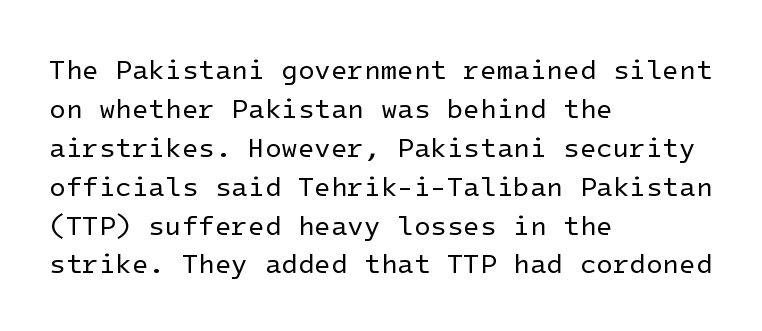
The image shows 27 px text type, upright; set left-aligned, normal line spacing (1.44x), normal letter spacing, not underlined.
